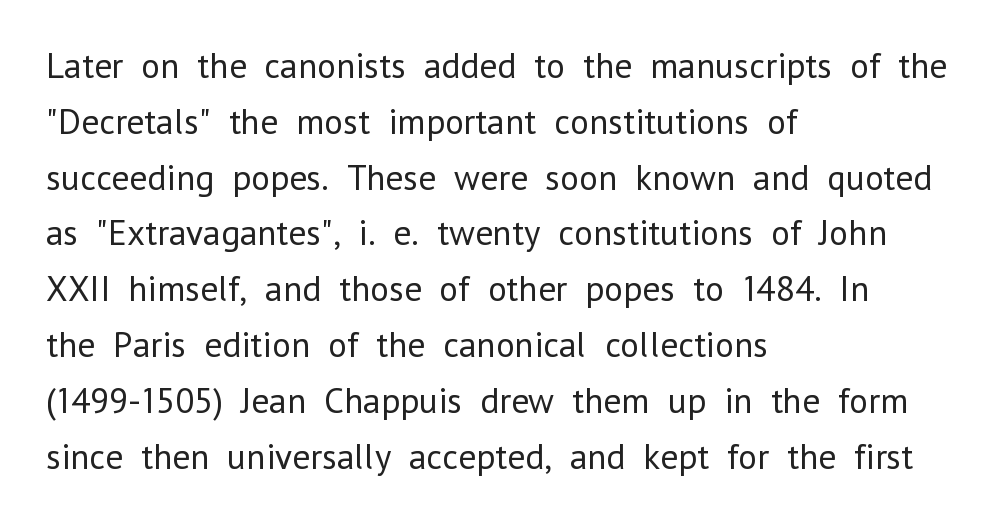
The image shows 36 px regular-weight sans-serif type, upright; set left-aligned, normal line spacing (1.55x), normal letter spacing, not underlined; low stroke contrast and a medium x-height.
